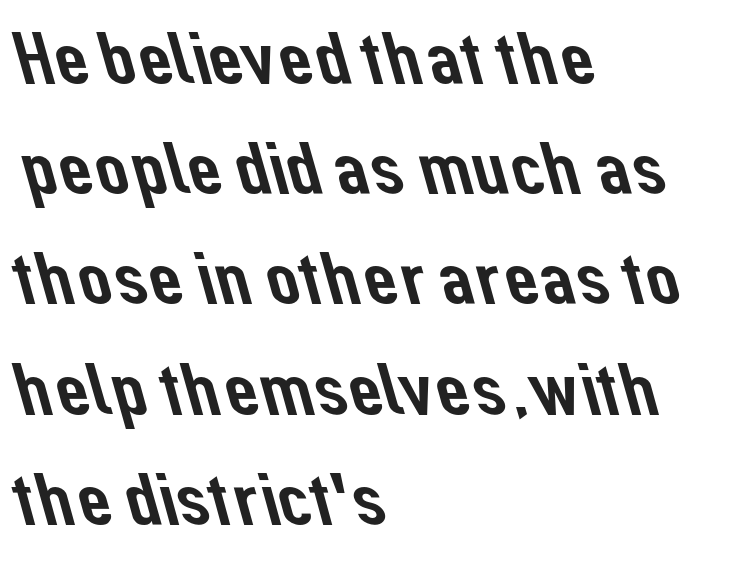
The image shows 75 px sans-serif type; set left-aligned, normal line spacing (1.47x), normal letter spacing, not underlined; low stroke contrast and a medium x-height.
